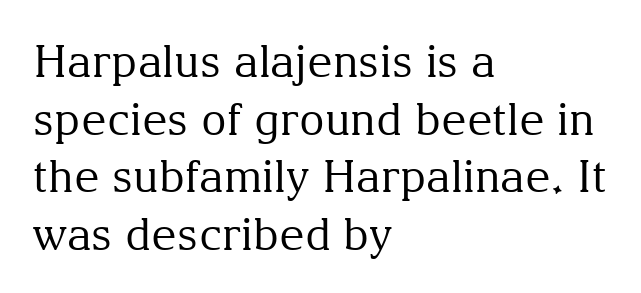
The setting favours the left margin, as ordinary paragraphs usually do. Anything drawn beneath the words? Only blank space. These lines keep a tight, regular rhythm from letter to letter. A typesetter would label this face a serif. Quick note: interline space is typical. Here the designer chose a conventional face with non-uniform glyph widths.
